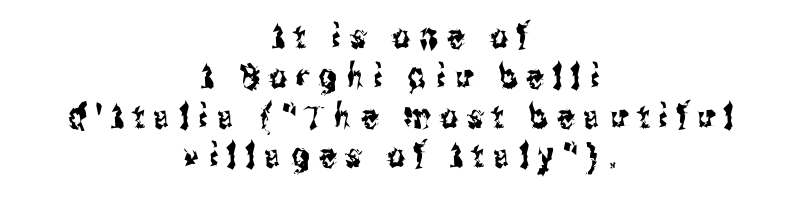
{"serif": "no", "italic": "no", "width": "condensed", "stroke_contrast": "medium", "x_height": "medium", "monospaced": "no", "underline": "no", "align": "center", "line_spacing_ratio": 1.17, "letter_spacing": "wide", "letter_spacing_em": 0.28, "glyph_px": 34}
